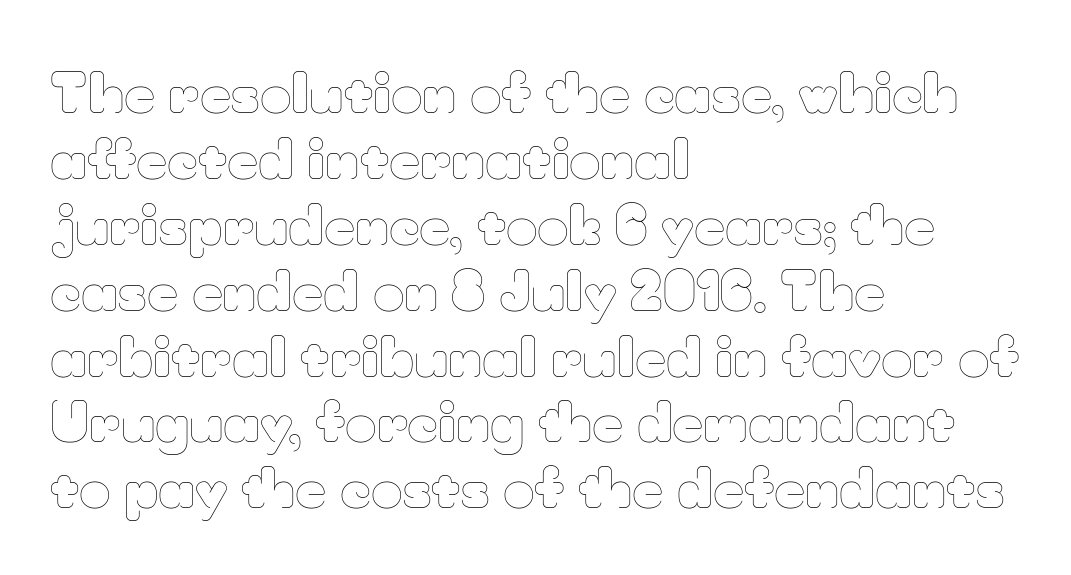
The image shows 54 px thin type, upright; set left-aligned, line spacing 1.22x, normal letter spacing, not underlined; low stroke contrast and a small x-height.
